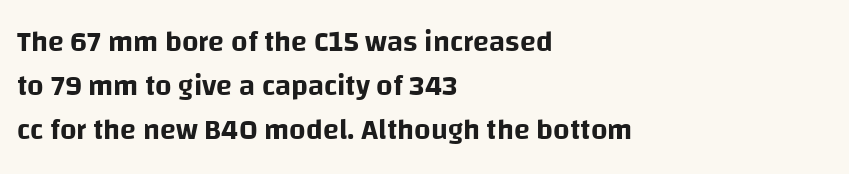
All the whitespace from short lines collects on the right. This sample has the flowing, uneven cadence of proportional lettering. The letters stand straight up with perfectly vertical stems. Whoever set this chose a conventional vertical rhythm. What stands out about the letter spacing? Nothing — it is the standard amount. No feet cap the strokes, marking this as sans-serif type.
